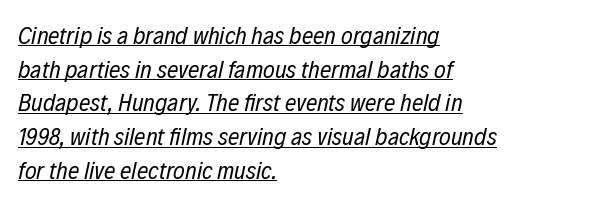
The passage is arranged the way most books set body copy — flush left. Reading down the column, the eye jumps a familiar distance to each next line. Letter spacing: default. Letters have the restrained weight of plain body copy at most.
